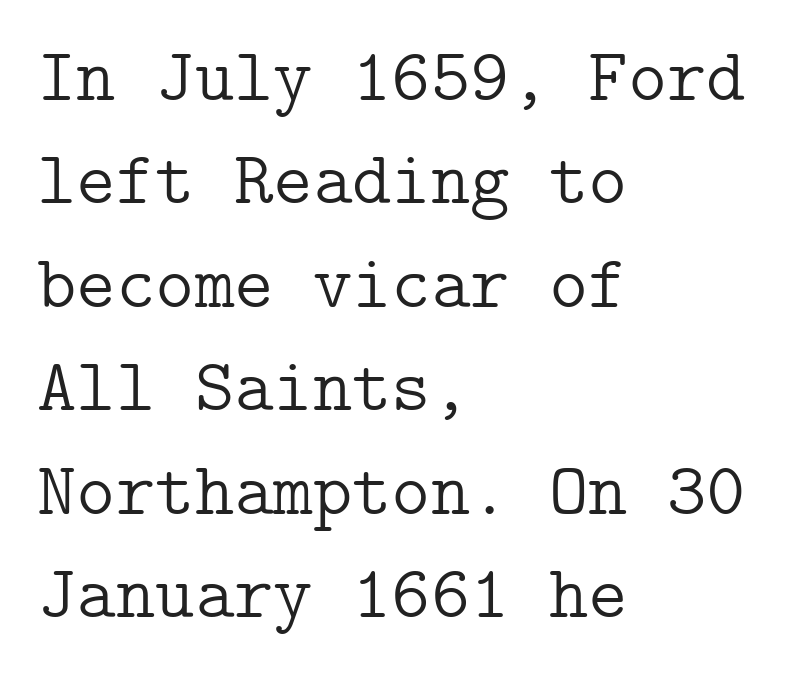
Q: Is the text bold? A: No.
Q: Is the text italic (slanted)? A: No, it is upright.
Q: Is the typeface a serif or a sans-serif typeface? A: Serif.
Q: Is the text underlined? A: No.
Q: How is the paragraph aligned? A: Left-aligned.
Q: Is the spacing between letters normal or unusually wide? A: Normal.
Q: Is the spacing between lines tight, normal or loose? A: Normal.
Q: Width (condensed, normal, or wide)? A: Normal.
Q: Stroke contrast? A: Low.
Q: x-height? A: Medium.
